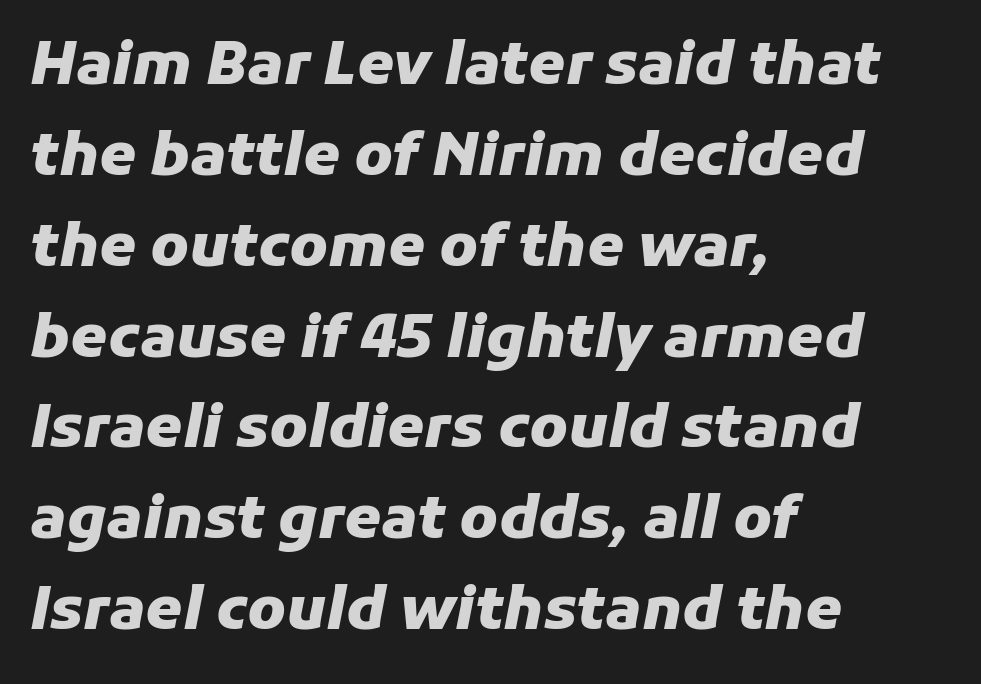
{"italic": "yes", "lean": "right", "slant_degrees": 11, "bold": "yes", "weight": "heavy", "width": "normal", "stroke_contrast": "low", "x_height": "medium", "monospaced": "no", "underline": "no", "align": "left", "line_spacing": "normal", "line_spacing_ratio": 1.54, "letter_spacing": "normal", "letter_spacing_em": 0.0, "glyph_px": 59}
